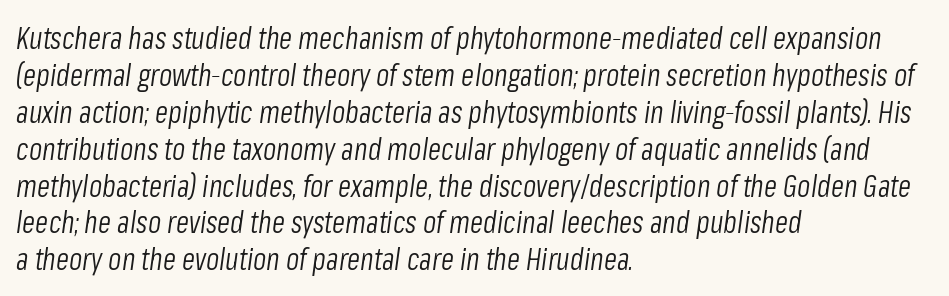
The image shows 30 px light, condensed type, italic (leaning right); set left-aligned, line spacing 1.23x, normal letter spacing, not underlined; low stroke contrast and a medium x-height.
